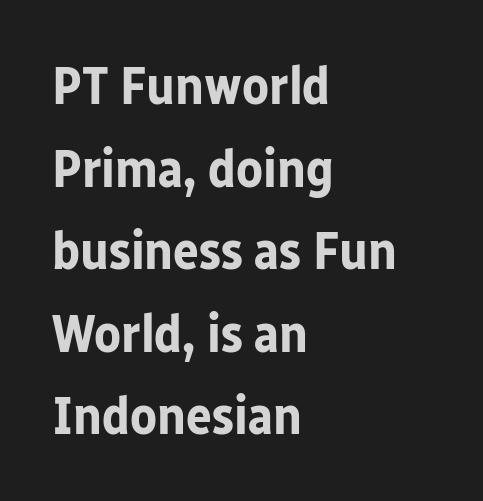
{"serif": "no", "italic": "no", "bold": "yes", "weight": "bold", "width": "normal", "stroke_contrast": "low", "x_height": "medium", "monospaced": "no", "underline": "no", "align": "left", "line_spacing": "normal", "line_spacing_ratio": 1.53, "letter_spacing": "normal", "letter_spacing_em": 0.0, "glyph_px": 54}
